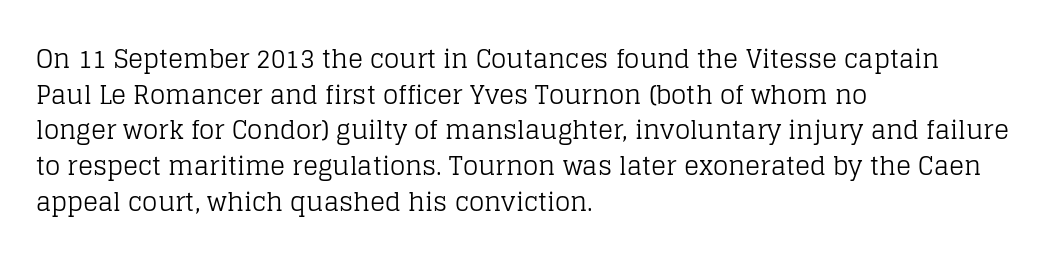
{"italic": "no", "bold": "no", "underline": "no", "align": "left", "line_spacing": "normal", "line_spacing_ratio": 1.43, "letter_spacing": "normal", "letter_spacing_em": 0.0, "glyph_px": 25}
